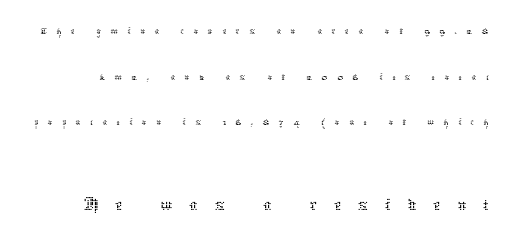
Every stem runs plumb, perpendicular to the baseline. The string is rendered with underlining switched off. A typesetter would call this leading open, well beyond the default. Spacing verdict: proportional, widths tailored to each character. The tracking jumps out immediately: characters are airy and widely separated.
